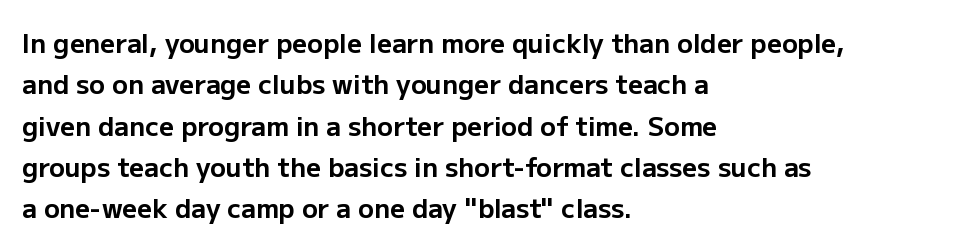
{"italic": "no", "bold": "yes", "underline": "no", "align": "left", "line_spacing": "normal", "line_spacing_ratio": 1.59, "letter_spacing": "normal", "letter_spacing_em": 0.0, "glyph_px": 26}
